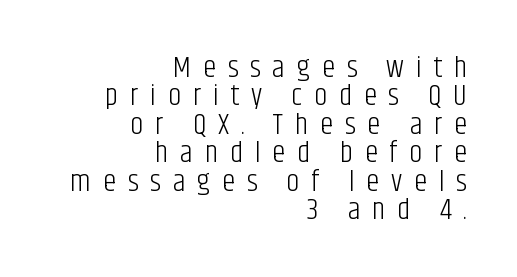
{"serif": "no", "italic": "no", "bold": "no", "weight": "light", "width": "condensed", "stroke_contrast": "low", "x_height": "large", "monospaced": "no", "underline": "no", "align": "right", "line_spacing": "tight", "line_spacing_ratio": 0.95, "letter_spacing": "wide", "letter_spacing_em": 0.39, "glyph_px": 30}
